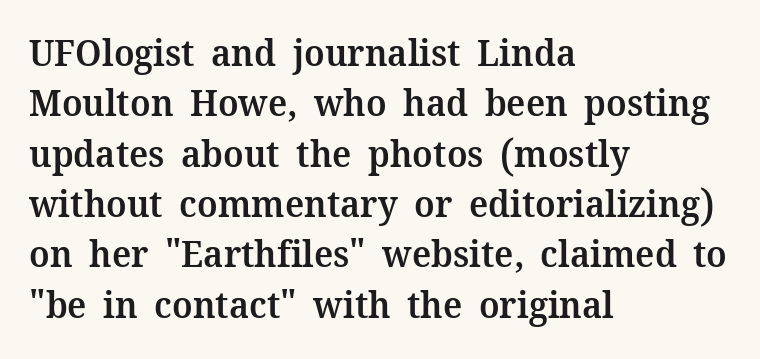
{"serif": "yes", "italic": "no", "bold": "semi", "weight": "semibold", "width": "normal", "stroke_contrast": "medium", "x_height": "medium", "monospaced": "no", "underline": "no", "align": "left", "line_spacing": "normal", "line_spacing_ratio": 1.36, "letter_spacing": "normal", "letter_spacing_em": 0.0, "glyph_px": 37}
